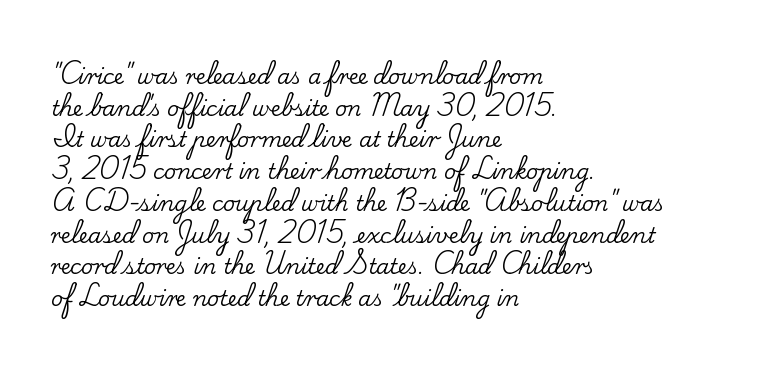
The image shows 21 px text type; set left-aligned, normal line spacing (1.51x), normal letter spacing, not underlined.
